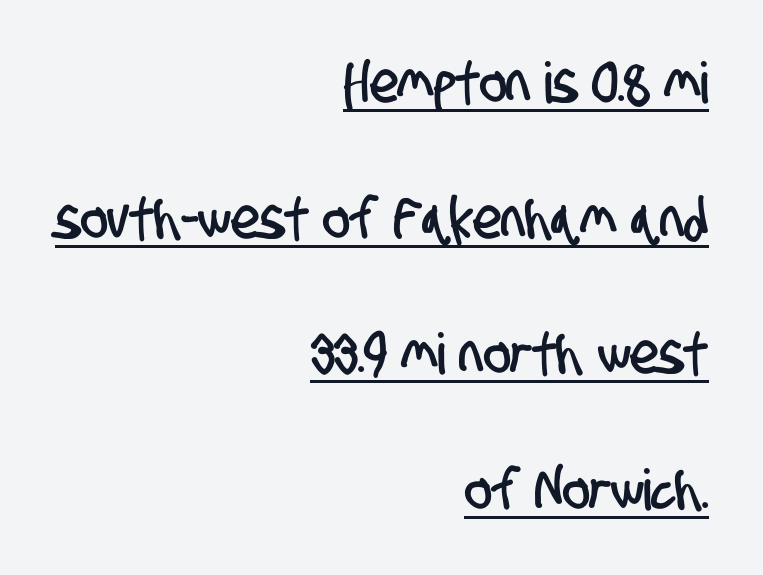
Q: Is the typeface a serif or a sans-serif typeface? A: Sans-serif.
Q: Is the text underlined? A: Yes.
Q: How is the paragraph aligned? A: Right-aligned.
Q: Is the spacing between letters normal or unusually wide? A: Normal.
Q: Is the spacing between lines tight, normal or loose? A: Loose.
Q: Width (condensed, normal, or wide)? A: Condensed.
Q: Stroke contrast? A: Low.
Q: x-height? A: Large.
Q: Monospaced? A: No.
